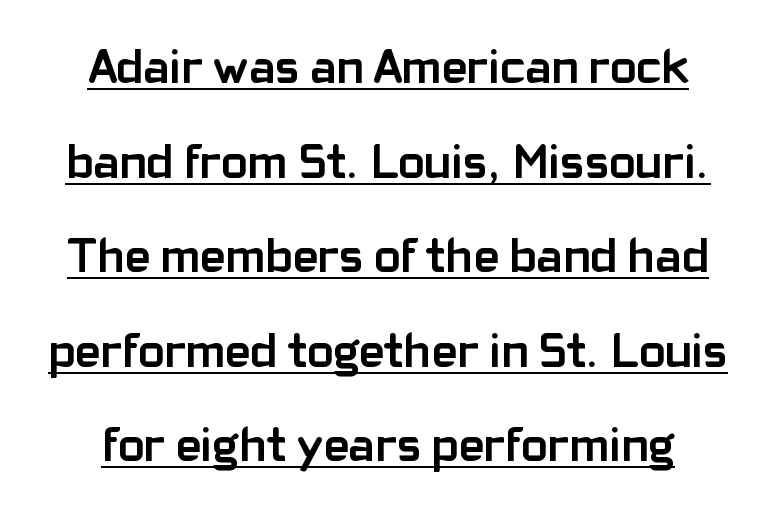
The image shows 49 px semibold sans-serif type, upright; set centered, loose line spacing (1.93x), normal letter spacing, underlined; low stroke contrast and a medium x-height.
